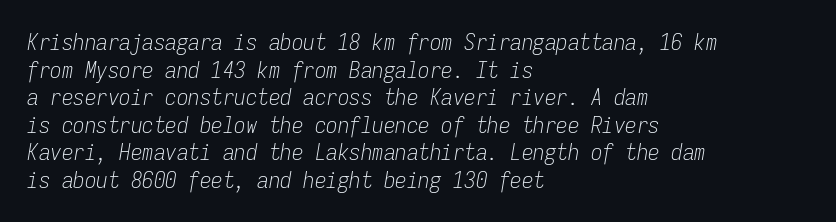
The image shows 23 px text type, italic (leaning right); set left-aligned, line spacing 1.2x, normal letter spacing, not underlined.
